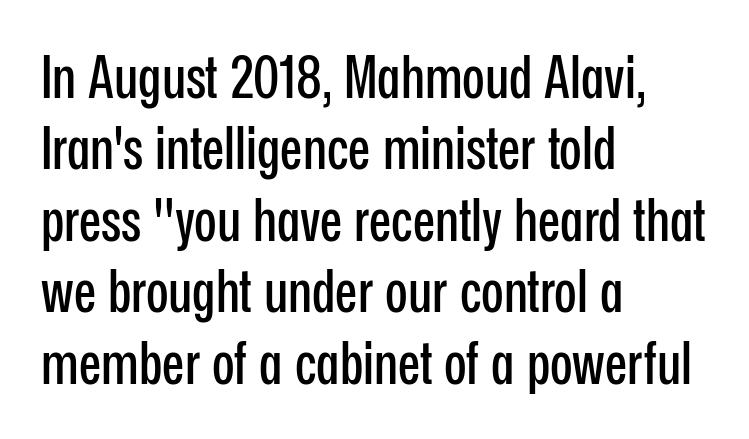
{"serif": "no", "italic": "no", "width": "condensed", "stroke_contrast": "low", "x_height": "medium", "monospaced": "no", "underline": "no", "align": "left", "line_spacing_ratio": 1.21, "letter_spacing": "normal", "letter_spacing_em": 0.0, "glyph_px": 59}
